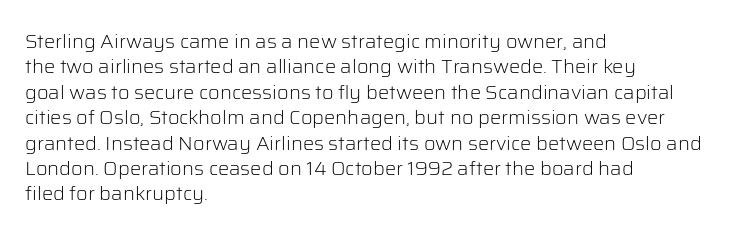
The rows are spaced the way most documents space them. Weight: in the light-to-regular range. Each word holds together tightly as a unit, with standard inter-letter gaps. Nobody drew a line under any word here.
